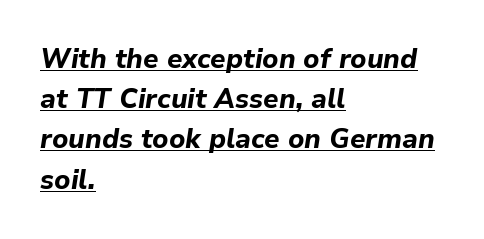
These lines are set flush left with a ragged right edge. The face used here has the dense, thick strokes of a bold. Does extra space separate the letters? No, they use regular spacing. The rendering uses a moderate line-height, typical for paragraphs. The words here are underlined. There's an unmistakable incline to the writing here.
